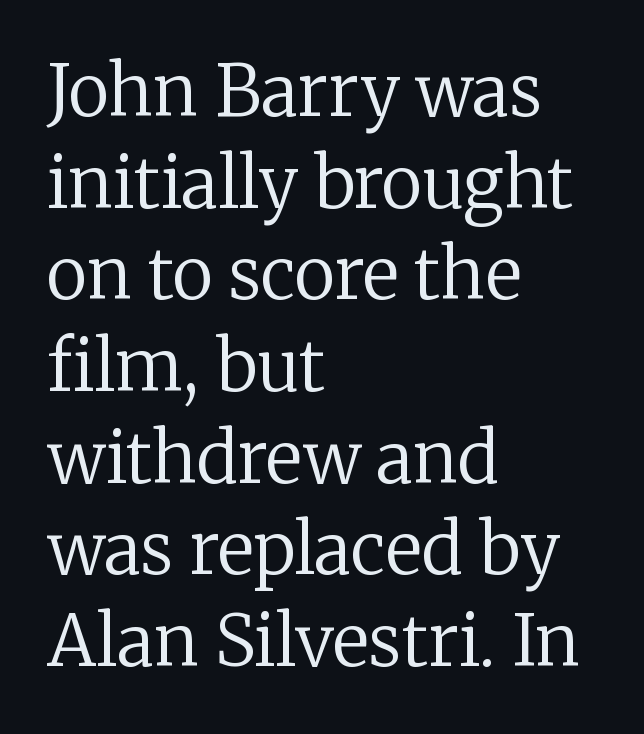
The image shows 70 px regular-weight serif type, upright; set left-aligned, normal line spacing (1.31x), normal letter spacing, not underlined; low stroke contrast and a medium x-height.
